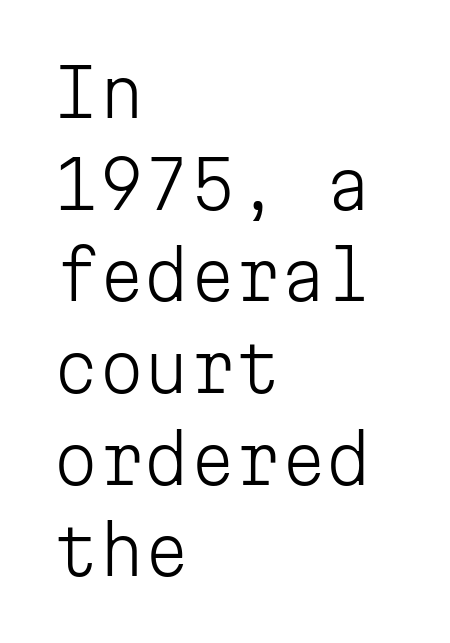
Q: Is the text bold? A: No.
Q: Is the text italic (slanted)? A: No, it is upright.
Q: Is the typeface a serif or a sans-serif typeface? A: Sans-serif.
Q: Is the text underlined? A: No.
Q: How is the paragraph aligned? A: Left-aligned.
Q: Is the spacing between letters normal or unusually wide? A: Normal.
Q: Is the spacing between lines tight, normal or loose? A: Normal.
Q: Width (condensed, normal, or wide)? A: Normal.
Q: Stroke contrast? A: Low.
Q: x-height? A: Medium.
Q: Monospaced? A: Yes.
